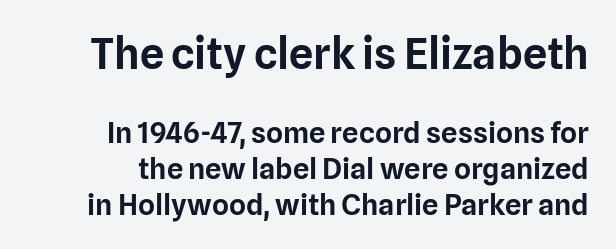
{"serif": "no", "italic": "no", "width": "normal", "stroke_contrast": "low", "x_height": "medium", "monospaced": "no", "underline": "no", "line_spacing_ratio": 1.24, "letter_spacing": "normal", "letter_spacing_em": 0.0, "larger_block": "first", "size_ratio": 1.48, "glyph_px": 43}
